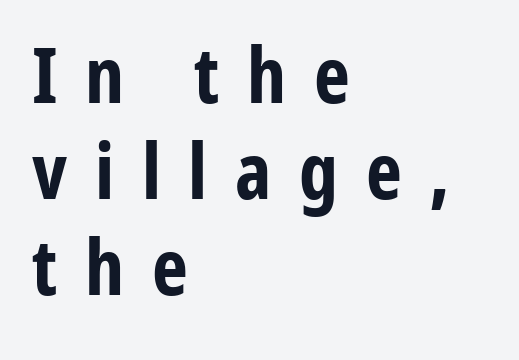
Q: Is the text bold? A: Yes.
Q: Is the text italic (slanted)? A: No, it is upright.
Q: Is the typeface a serif or a sans-serif typeface? A: Sans-serif.
Q: Is the text underlined? A: No.
Q: How is the paragraph aligned? A: Left-aligned.
Q: Is the spacing between letters normal or unusually wide? A: Unusually wide.
Q: Is the spacing between lines tight, normal or loose? A: Normal.
Q: Width (condensed, normal, or wide)? A: Condensed.
Q: Stroke contrast? A: Low.
Q: x-height? A: Medium.
Q: Monospaced? A: No.
